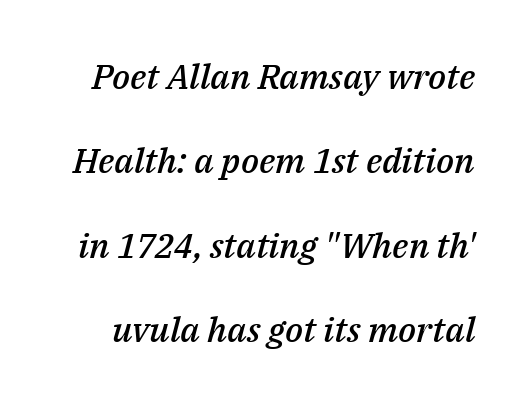
{"italic": "yes", "lean": "right", "slant_degrees": 14, "bold": "semi", "weight": "semibold", "width": "normal", "stroke_contrast": "medium", "x_height": "medium", "monospaced": "no", "underline": "no", "line_spacing": "loose", "line_spacing_ratio": 2.41, "letter_spacing": "normal", "letter_spacing_em": 0.0, "glyph_px": 35}
